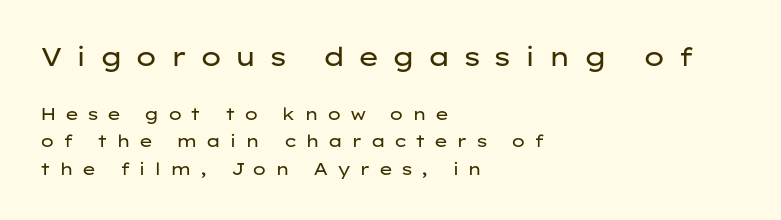
The image shows 26 px text type, upright; set left-aligned, normal line spacing (1.62x), unusually wide letter spacing (+0.47 em), not underlined; the first (top) block is 1.53x larger.
